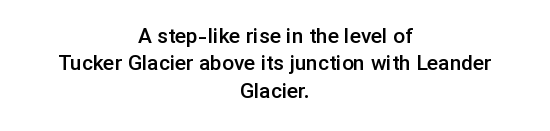
{"italic": "no", "bold": "semi", "underline": "no", "align": "center", "line_spacing": "normal", "line_spacing_ratio": 1.3, "letter_spacing": "normal", "letter_spacing_em": 0.0, "glyph_px": 21}
